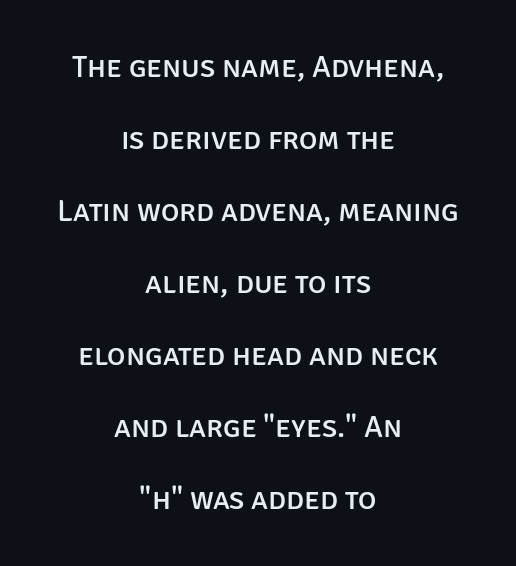
The image shows 31 px sans-serif type, upright; set centered, loose line spacing (2.32x), normal letter spacing, not underlined; low stroke contrast and a large x-height.
